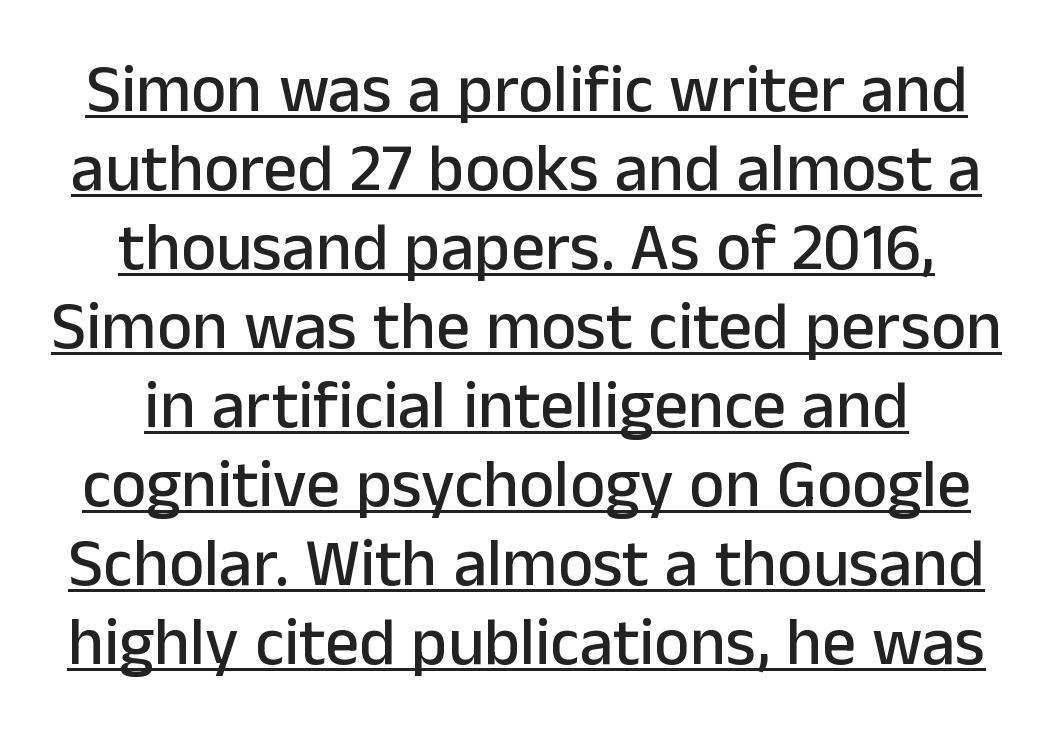
Q: Is the text italic (slanted)? A: No, it is upright.
Q: Is the typeface a serif or a sans-serif typeface? A: Sans-serif.
Q: Is the text underlined? A: Yes.
Q: How is the paragraph aligned? A: Centered.
Q: Is the spacing between letters normal or unusually wide? A: Normal.
Q: Width (condensed, normal, or wide)? A: Normal.
Q: Stroke contrast? A: Low.
Q: x-height? A: Medium.
Q: Monospaced? A: No.
